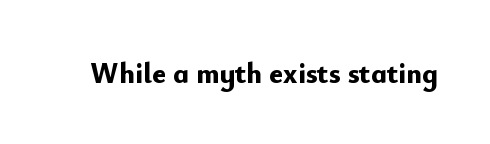
Q: Is the text bold? A: Yes.
Q: Is the text italic (slanted)? A: No, it is upright.
Q: Is the typeface a serif or a sans-serif typeface? A: Sans-serif.
Q: Is the text underlined? A: No.
Q: Is the spacing between letters normal or unusually wide? A: Normal.
Q: Width (condensed, normal, or wide)? A: Normal.
Q: Stroke contrast? A: Low.
Q: x-height? A: Small.
Q: Monospaced? A: No.
